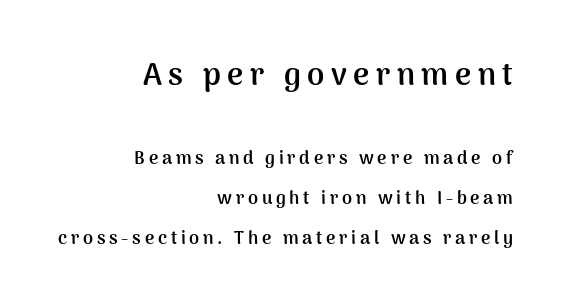
{"serif": "no", "italic": "no", "bold": "yes", "weight": "semibold", "width": "normal", "stroke_contrast": "medium", "x_height": "medium", "monospaced": "no", "underline": "no", "align": "right", "line_spacing": "loose", "line_spacing_ratio": 2.21, "letter_spacing": "wide", "letter_spacing_em": 0.21, "larger_block": "first", "size_ratio": 1.72, "glyph_px": 31}
